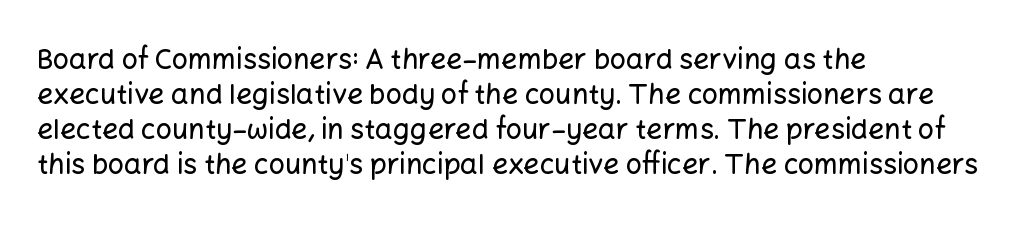
The image shows 28 px sans-serif type, upright; set left-aligned, normal line spacing (1.25x), normal letter spacing, not underlined; low stroke contrast and a medium x-height.
